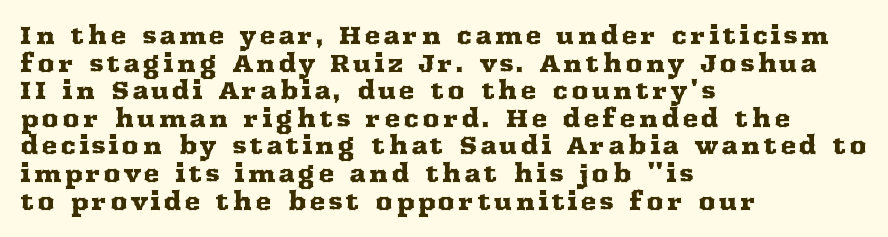
The image shows 24 px text type, upright; set left-aligned, tight line spacing (1.15x), not underlined.
